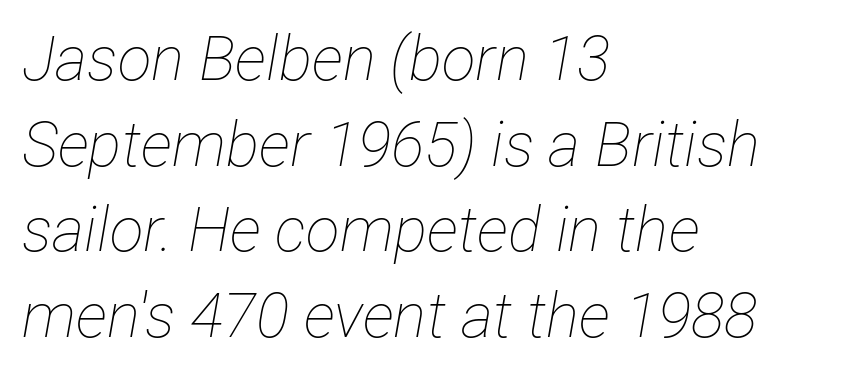
{"italic": "yes", "lean": "right", "slant_degrees": 12, "bold": "no", "weight": "thin", "width": "condensed", "stroke_contrast": "low", "x_height": "medium", "monospaced": "no", "underline": "no", "align": "left", "line_spacing": "normal", "line_spacing_ratio": 1.38, "letter_spacing": "normal", "letter_spacing_em": 0.0, "glyph_px": 62}
